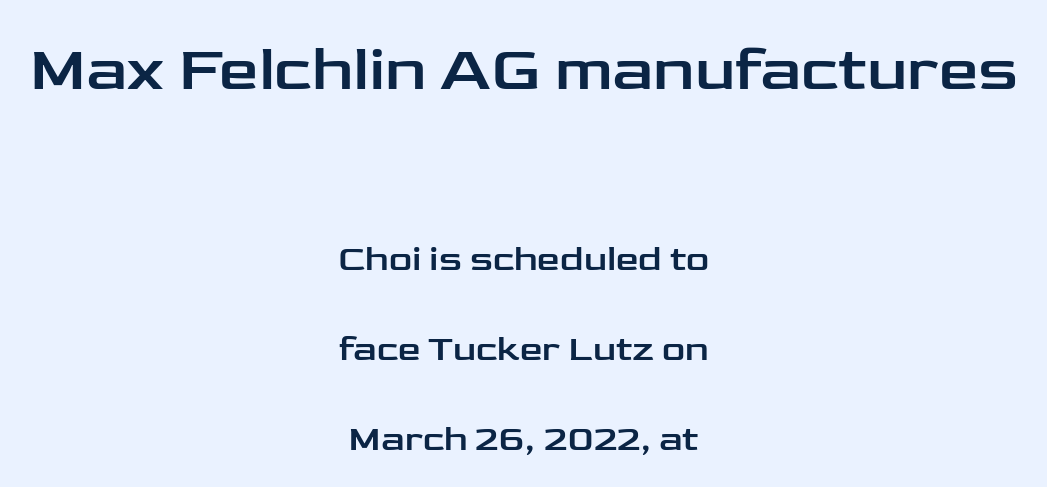
The image shows 63 px wide sans-serif type, upright; set centered, loose line spacing (2.49x), normal letter spacing, not underlined; the first (top) block is 1.75x larger; low stroke contrast and a medium x-height.
